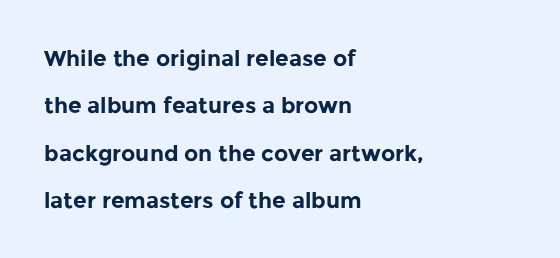
The image shows 22 px bold type, upright; set left-aligned, loose line spacing (2.15x), normal letter spacing, not underlined.
